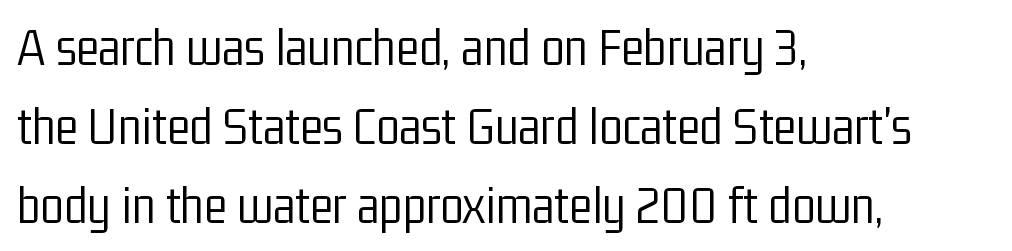
Q: Is the text bold? A: No.
Q: Is the text italic (slanted)? A: No, it is upright.
Q: Is the typeface a serif or a sans-serif typeface? A: Sans-serif.
Q: Is the text underlined? A: No.
Q: How is the paragraph aligned? A: Left-aligned.
Q: Is the spacing between letters normal or unusually wide? A: Normal.
Q: Is the spacing between lines tight, normal or loose? A: Normal.
Q: Width (condensed, normal, or wide)? A: Condensed.
Q: Stroke contrast? A: Low.
Q: x-height? A: Medium.
Q: Monospaced? A: No.
